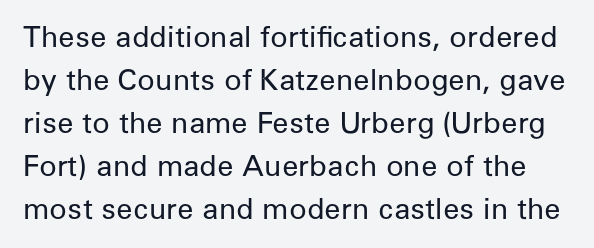
The image shows 29 px regular-weight sans-serif type, upright; set normal line spacing (1.48x), normal letter spacing, not underlined; low stroke contrast and a medium x-height.
